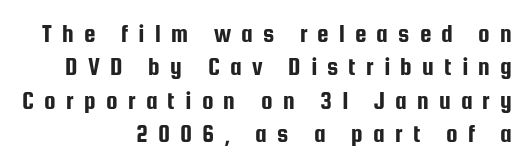
{"italic": "no", "underline": "no", "align": "right", "line_spacing": "normal", "line_spacing_ratio": 1.28, "letter_spacing": "wide", "letter_spacing_em": 0.39, "glyph_px": 26}
